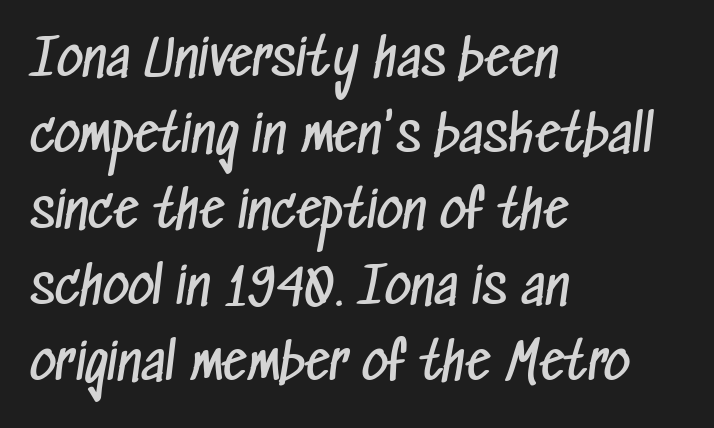
Unmarked baselines from the first word to the last. The designer went with a sans here, leaving each stem footless. Where is the straight margin? On the left. Honestly, the row spacing looks completely unremarkable.
